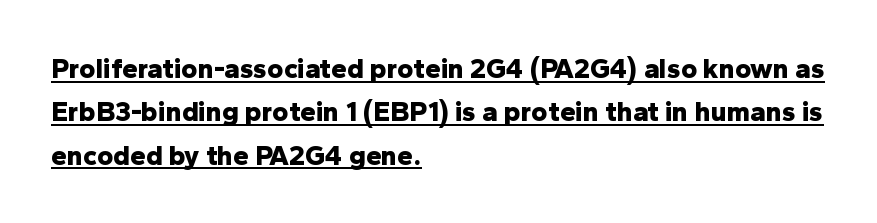
The image shows 28 px bold sans-serif type, upright; set left-aligned, normal line spacing (1.55x), normal letter spacing, underlined; low stroke contrast and a medium x-height.
